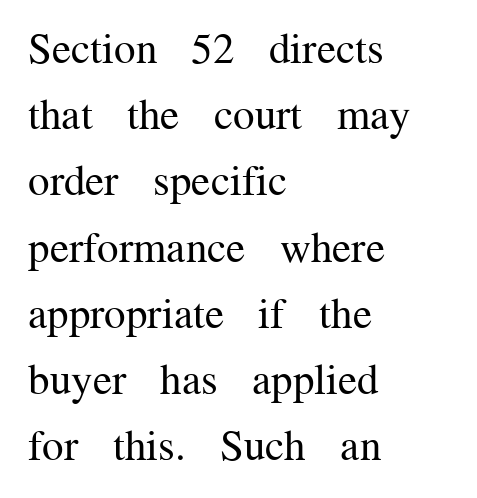
The image shows 43 px regular-weight serif type, upright; set left-aligned, normal line spacing (1.54x), normal letter spacing, not underlined; medium stroke contrast and a medium x-height.
